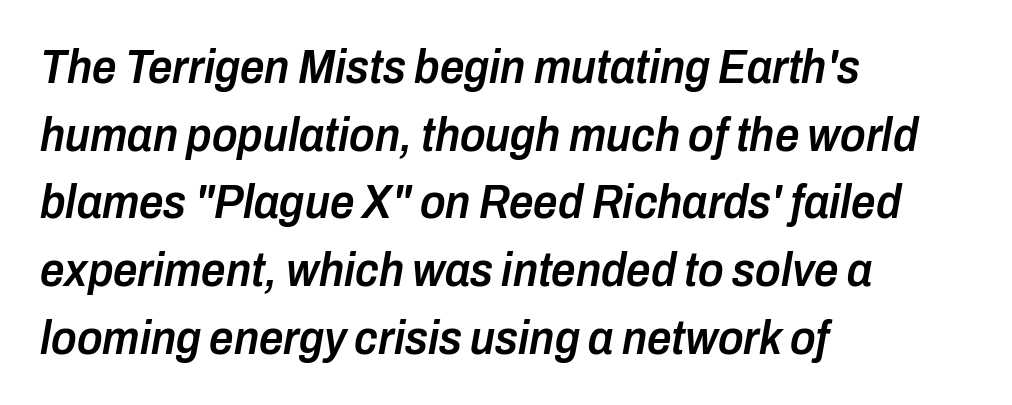
Q: Is the text bold? A: Semi-bold.
Q: Is the text italic (slanted)? A: Yes, it leans right by about 10 degrees.
Q: Is the text underlined? A: No.
Q: How is the paragraph aligned? A: Left-aligned.
Q: Is the spacing between letters normal or unusually wide? A: Normal.
Q: Is the spacing between lines tight, normal or loose? A: Normal.
Q: Width (condensed, normal, or wide)? A: Condensed.
Q: Stroke contrast? A: Low.
Q: x-height? A: Medium.
Q: Monospaced? A: No.
